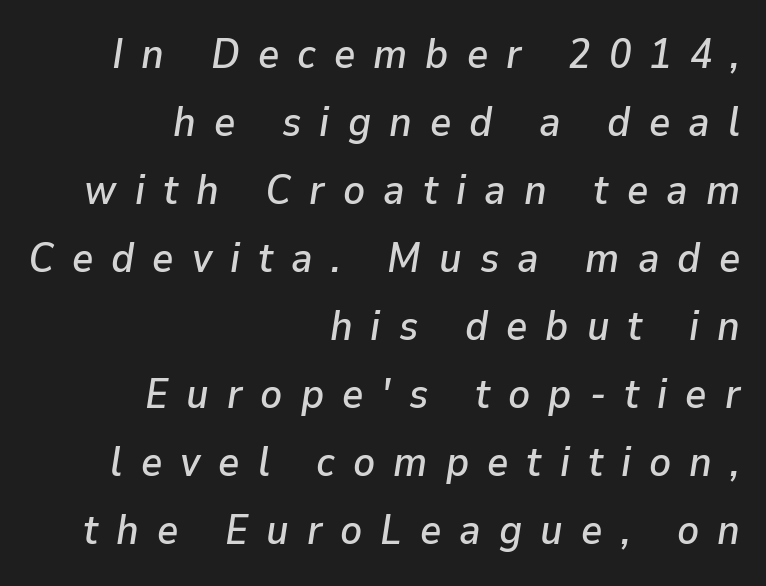
A typesetter would call this proportional, since set widths differ per character. In terms of posture, this sample is oblique. Quick note: interline space is typical. Caption: expanded tracking, letters set apart. Alignment: flush right. The passage shown is not underscored anywhere.
